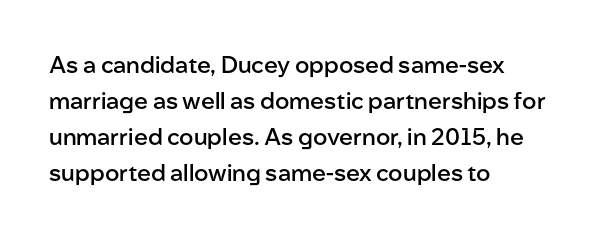
{"italic": "no", "bold": "semi", "underline": "no", "align": "left", "line_spacing": "normal", "line_spacing_ratio": 1.56, "letter_spacing": "normal", "letter_spacing_em": 0.0, "glyph_px": 23}
